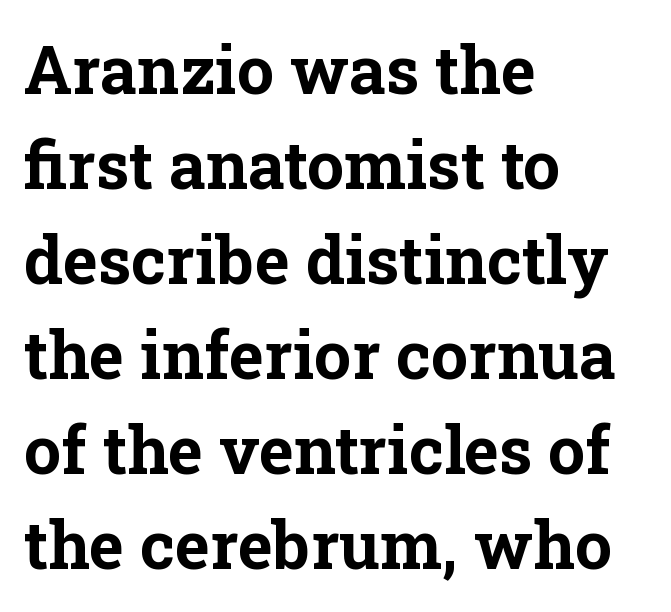
Descender tails drop into unmarked territory. I'd call this a serif setting — the letters wear small feet. A student would call this left alignment; a typographer would say flush left, rag right. The type sits square on the baseline with zero lean. How are the letters spaced? Ordinarily, with no added tracking. Strong, thick strokes mark this as bold type.
